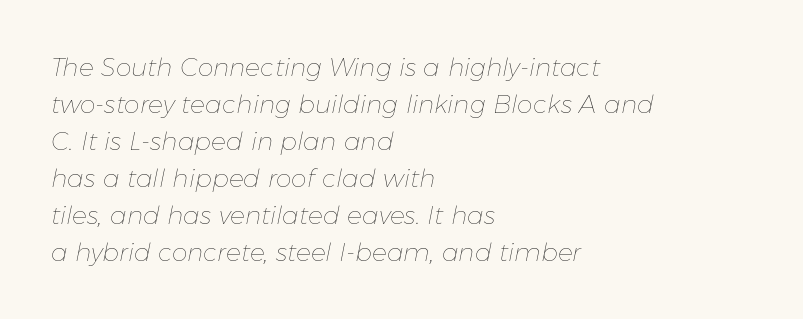
The image shows 25 px text type, italic (leaning right); set left-aligned, normal line spacing (1.48x), normal letter spacing, not underlined.
